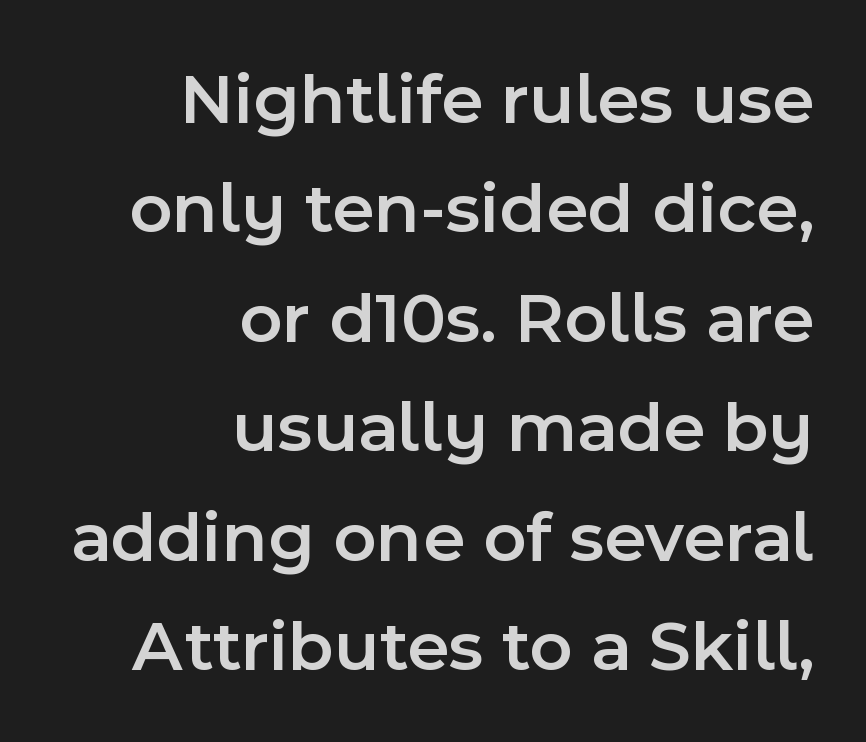
The image shows 73 px semibold sans-serif type, upright; set right-aligned, normal line spacing (1.5x), normal letter spacing, not underlined; a medium x-height.
